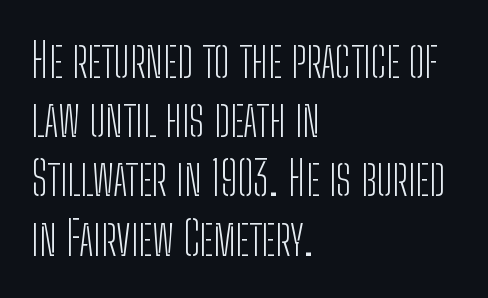
{"serif": "no", "italic": "no", "bold": "no", "weight": "light", "width": "condensed", "stroke_contrast": "low", "x_height": "medium", "monospaced": "no", "underline": "no", "align": "left", "line_spacing": "normal", "line_spacing_ratio": 1.26, "letter_spacing": "normal", "letter_spacing_em": 0.0, "glyph_px": 47}
